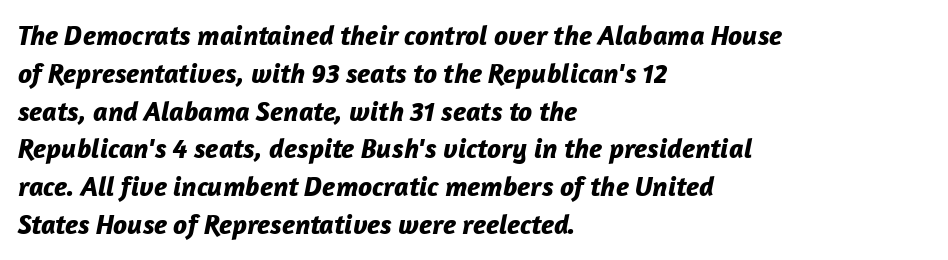
{"italic": "yes", "lean": "right", "slant_degrees": 12, "bold": "yes", "weight": "bold", "width": "normal", "stroke_contrast": "low", "x_height": "medium", "monospaced": "no", "underline": "no", "align": "left", "line_spacing": "normal", "line_spacing_ratio": 1.35, "letter_spacing": "normal", "letter_spacing_em": 0.0, "glyph_px": 28}
